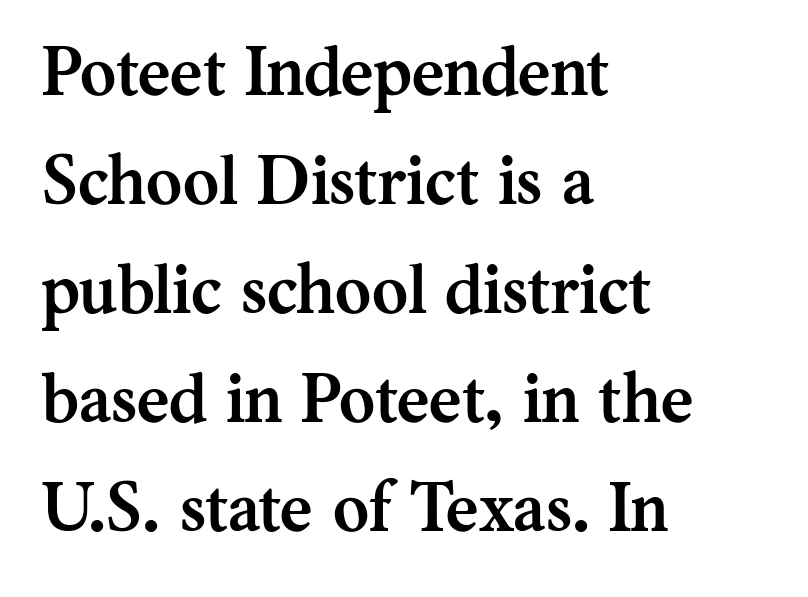
Q: Is the text bold? A: Yes.
Q: Is the text italic (slanted)? A: No, it is upright.
Q: Is the typeface a serif or a sans-serif typeface? A: Serif.
Q: Is the text underlined? A: No.
Q: How is the paragraph aligned? A: Left-aligned.
Q: Is the spacing between letters normal or unusually wide? A: Normal.
Q: Is the spacing between lines tight, normal or loose? A: Normal.
Q: Width (condensed, normal, or wide)? A: Normal.
Q: Stroke contrast? A: Medium.
Q: x-height? A: Medium.
Q: Monospaced? A: No.
